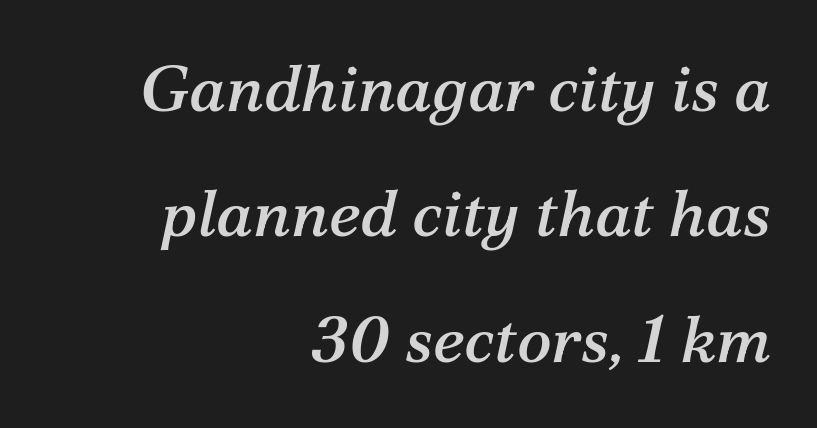
{"serif": "yes", "italic": "yes", "lean": "right", "slant_degrees": 12, "width": "normal", "stroke_contrast": "medium", "x_height": "medium", "monospaced": "no", "underline": "no", "align": "right", "line_spacing": "loose", "line_spacing_ratio": 1.93, "letter_spacing": "normal", "letter_spacing_em": 0.0, "glyph_px": 65}
